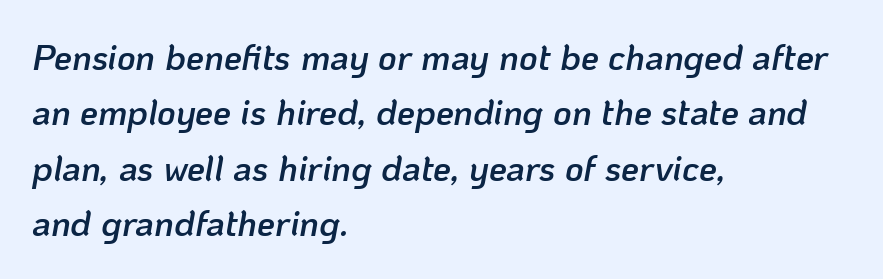
Q: Is the text bold? A: Semi-bold.
Q: Is the text italic (slanted)? A: Yes, it leans right by about 10 degrees.
Q: Is the text underlined? A: No.
Q: How is the paragraph aligned? A: Left-aligned.
Q: Is the spacing between letters normal or unusually wide? A: Normal.
Q: Is the spacing between lines tight, normal or loose? A: Normal.
Q: Width (condensed, normal, or wide)? A: Normal.
Q: Stroke contrast? A: Low.
Q: x-height? A: Medium.
Q: Monospaced? A: No.
